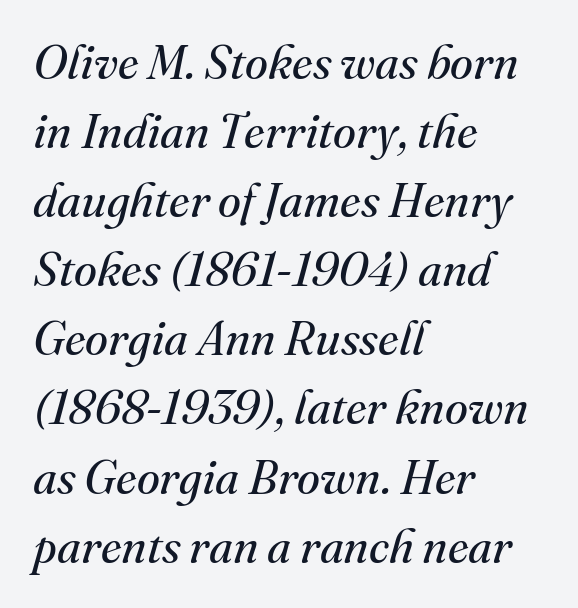
Note: serifs present on the glyphs. If you drew a ruler down the left edge, every line would touch it. Type without underlining. The weight would be labelled regular, book, light, or lighter still. The whole block is typeset with a tilt.
